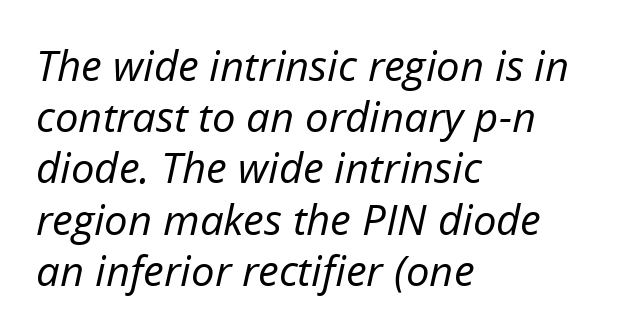
The compositor pushed each line to the left boundary. The letterforms sit shoulder to shoulder at normal distance. Underline: absent. No letter is thick-stroked: the sample isn't bold.
